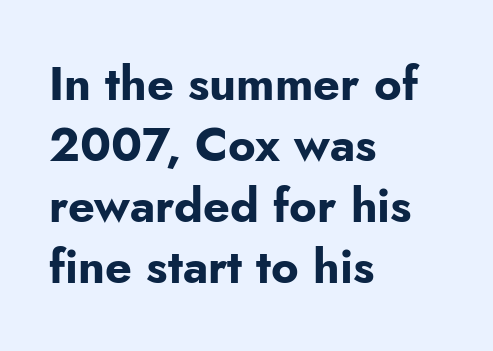
The image shows 47 px bold sans-serif type, upright; set left-aligned, normal line spacing (1.3x), normal letter spacing, not underlined; low stroke contrast and a small x-height.
